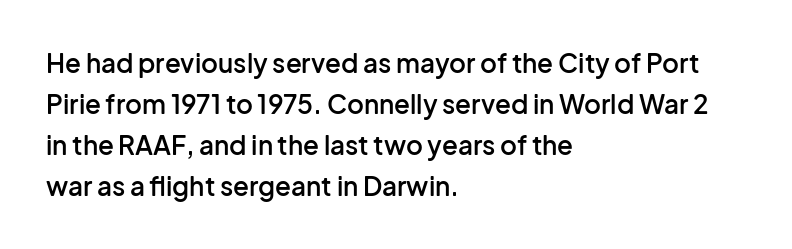
{"italic": "no", "bold": "semi", "underline": "no", "align": "left", "line_spacing": "normal", "line_spacing_ratio": 1.58, "letter_spacing": "normal", "letter_spacing_em": 0.0, "glyph_px": 26}
